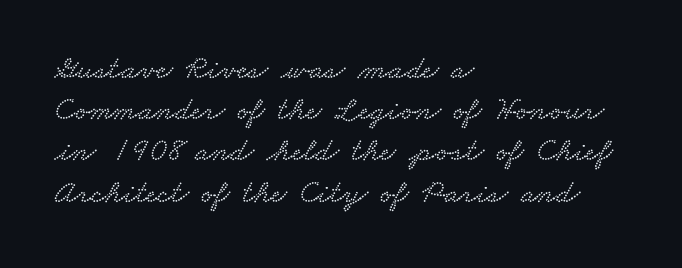
The image shows 33 px wide serif type; set left-aligned, normal line spacing (1.25x), normal letter spacing, not underlined; low stroke contrast and a small x-height.
